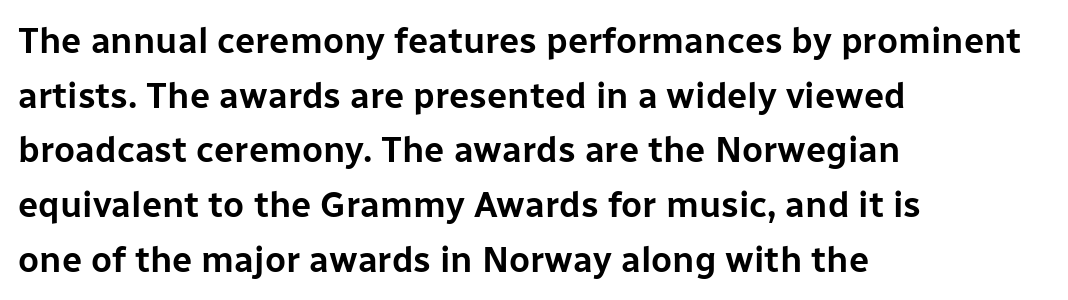
Which margin do the lines hug? The left one — the right edge is uneven. Observe the ordinary spacing: letters are neighbours, not strangers. Each new line begins a customary step beneath the previous one. Just letters on the line, the space beneath them empty. Do the characters align in a grid? No, the font is proportional. The face used here is a sans, in the tradition of grotesques and geometrics.
